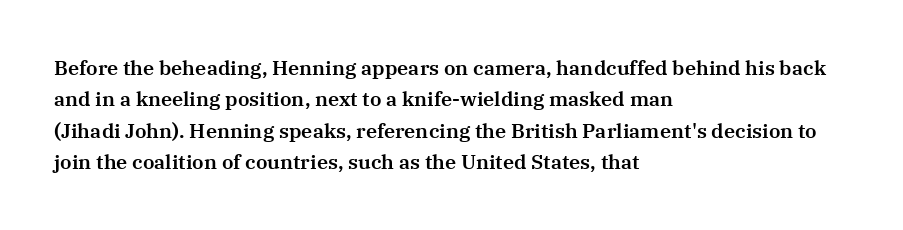
Compared with a centered layout, this one pins lines to the left instead. The space beneath each line is pristine and unruled. The passage shown stacks its lines at a standard gap. Do the letters lean? They stand straight. Spacing between characters is what you'd get straight out of the box.
